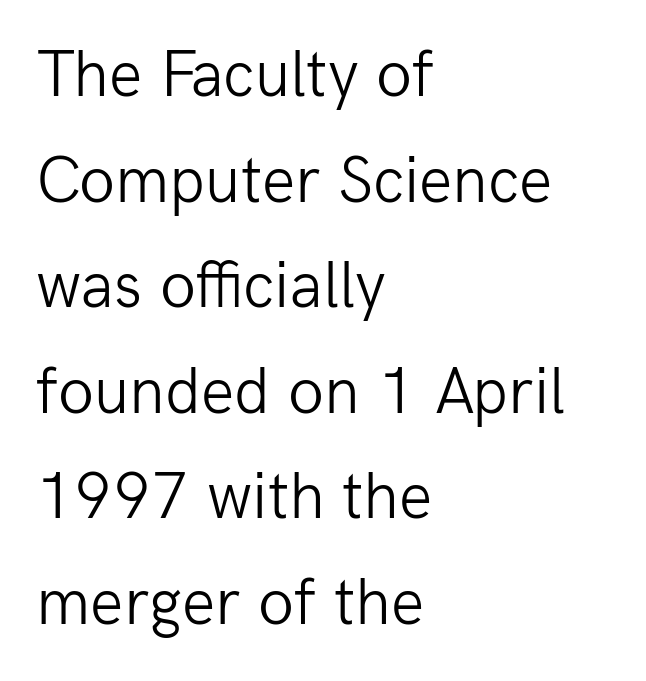
Q: Is the text bold? A: No.
Q: Is the text italic (slanted)? A: No, it is upright.
Q: Is the typeface a serif or a sans-serif typeface? A: Sans-serif.
Q: Is the text underlined? A: No.
Q: How is the paragraph aligned? A: Left-aligned.
Q: Is the spacing between letters normal or unusually wide? A: Normal.
Q: Is the spacing between lines tight, normal or loose? A: Normal.
Q: Width (condensed, normal, or wide)? A: Normal.
Q: Stroke contrast? A: Low.
Q: x-height? A: Medium.
Q: Monospaced? A: No.
